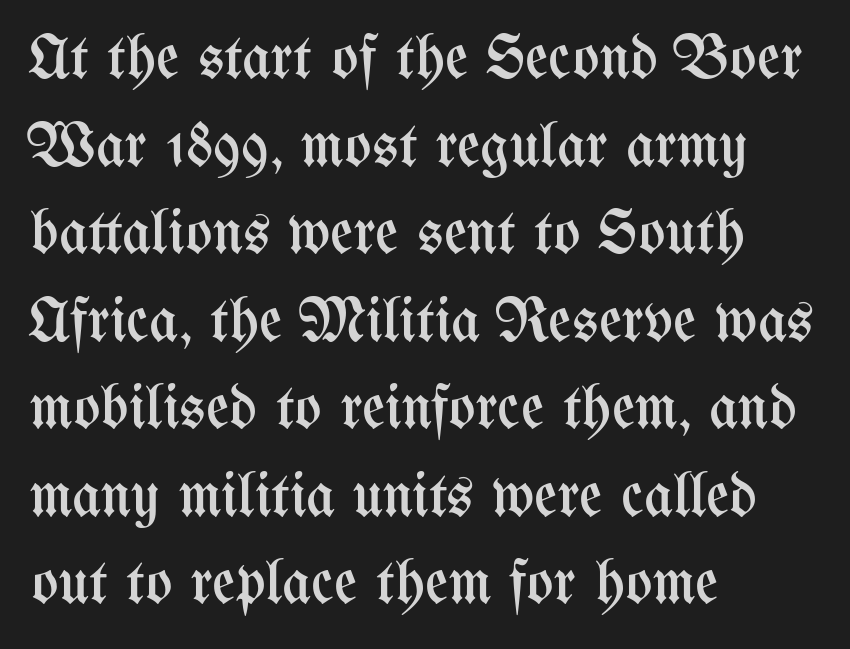
A student would call this left alignment; a typographer would say flush left, rag right. Caption: standard tracking, unaltered. Note the varied advance widths — an 'i' is clearly narrower than an 'm'. The font's upright variant was chosen for this text. Underlining? Definitely not there. The letterforms sit at book weight or below.
